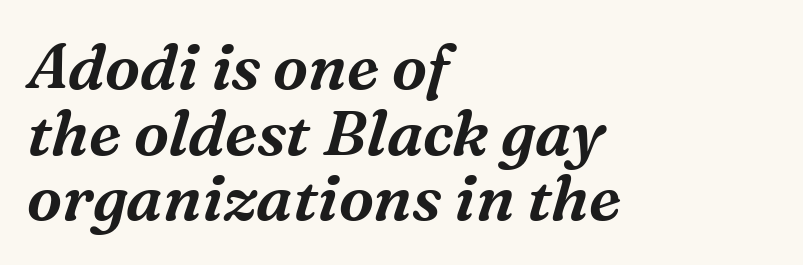
The image shows 63 px serif type, italic (leaning right); set left-aligned, tight line spacing (1.04x), normal letter spacing, not underlined; medium stroke contrast and a medium x-height.
